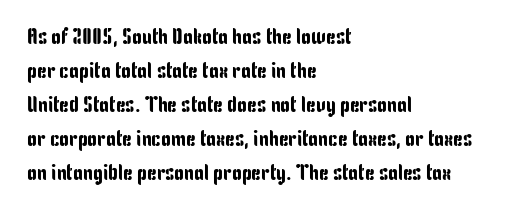
Students, observe: this is what conventionally led text looks like. This sample uses an upright cut, with every glyph sitting square on the baseline. A clean baseline with only descenders dipping below it. Each word holds together tightly as a unit, with standard inter-letter gaps.
